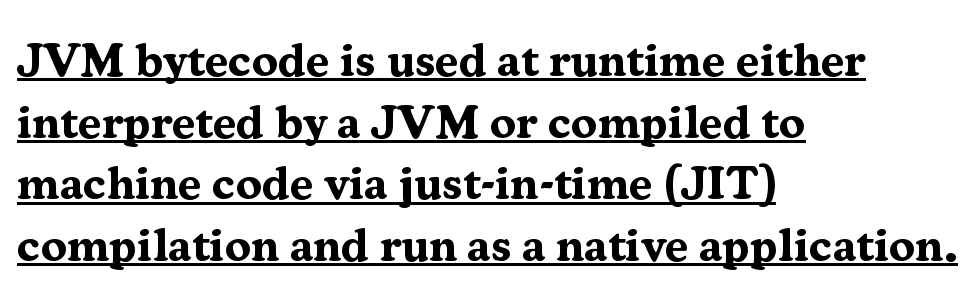
Q: Is the text bold? A: Yes.
Q: Is the text italic (slanted)? A: No, it is upright.
Q: Is the typeface a serif or a sans-serif typeface? A: Serif.
Q: Is the text underlined? A: Yes.
Q: How is the paragraph aligned? A: Left-aligned.
Q: Is the spacing between letters normal or unusually wide? A: Normal.
Q: Is the spacing between lines tight, normal or loose? A: Normal.
Q: Width (condensed, normal, or wide)? A: Normal.
Q: Stroke contrast? A: Medium.
Q: x-height? A: Medium.
Q: Monospaced? A: No.
